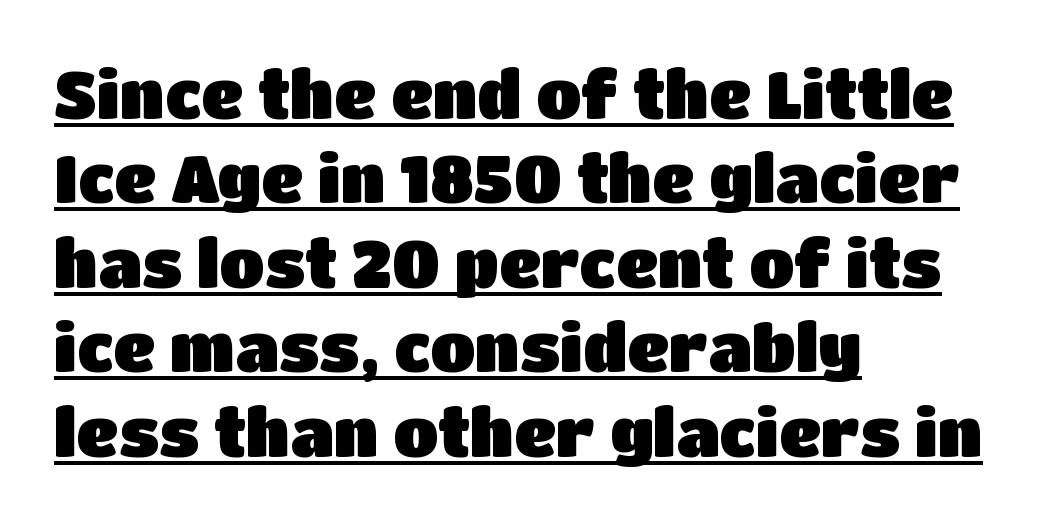
{"serif": "no", "italic": "no", "width": "normal", "stroke_contrast": "low", "x_height": "large", "monospaced": "no", "underline": "yes", "align": "left", "line_spacing": "normal", "line_spacing_ratio": 1.28, "letter_spacing": "normal", "letter_spacing_em": 0.0, "glyph_px": 66}
